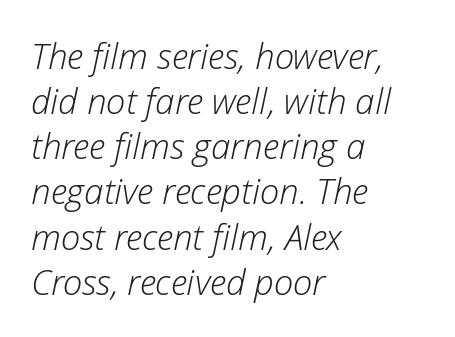
Q: Is the text bold? A: No.
Q: Is the text italic (slanted)? A: Yes, it leans right by about 12 degrees.
Q: Is the text underlined? A: No.
Q: How is the paragraph aligned? A: Left-aligned.
Q: Is the spacing between letters normal or unusually wide? A: Normal.
Q: Is the spacing between lines tight, normal or loose? A: Normal.
Q: Width (condensed, normal, or wide)? A: Normal.
Q: Stroke contrast? A: Low.
Q: x-height? A: Medium.
Q: Monospaced? A: No.
